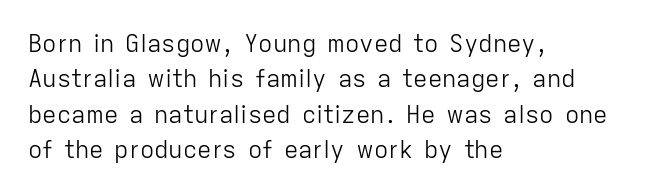
{"italic": "no", "bold": "no", "underline": "no", "align": "left", "line_spacing": "normal", "line_spacing_ratio": 1.47, "letter_spacing": "normal", "letter_spacing_em": 0.0, "glyph_px": 24}
